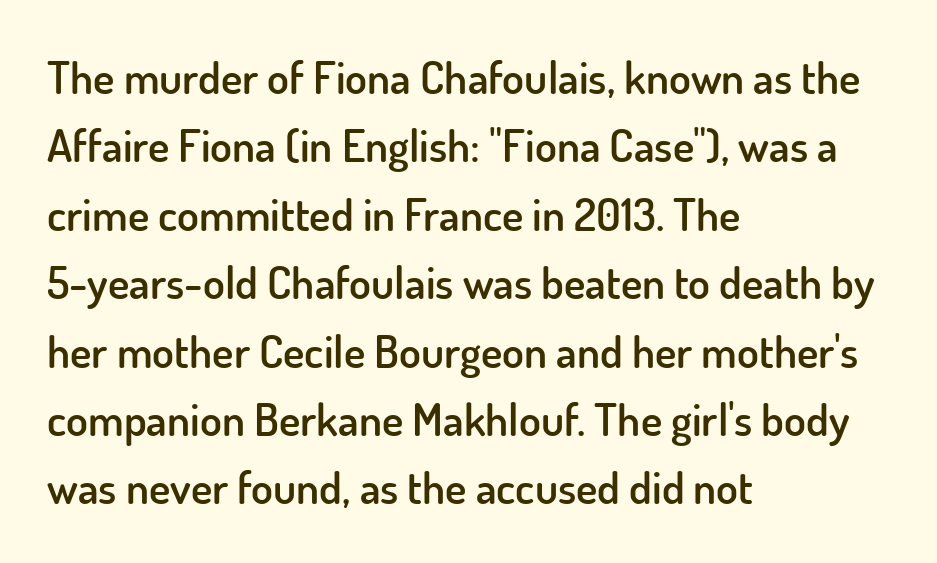
{"serif": "no", "italic": "no", "bold": "semi", "weight": "semibold", "width": "normal", "stroke_contrast": "low", "x_height": "small", "monospaced": "no", "underline": "no", "align": "left", "line_spacing": "normal", "line_spacing_ratio": 1.52, "letter_spacing": "normal", "letter_spacing_em": 0.0, "glyph_px": 45}
